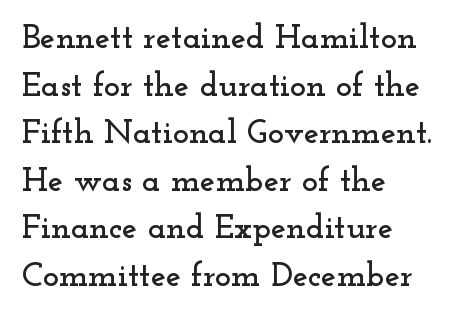
Inter-character spacing is left at the font's built-in metrics. The characters display serif detailing at their extremities. Unlike italic type, these characters show no tilt at all. Compared with typical paragraphs, the rows here are spaced about the same. Leftover space on each line is placed entirely after the last word. Letters rest on an invisible, unmarked baseline.
